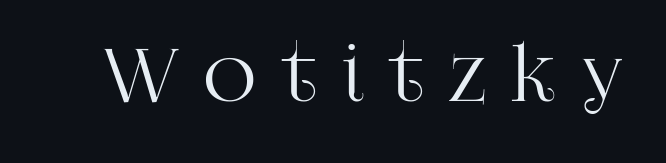
Q: Is the text italic (slanted)? A: No, it is upright.
Q: Is the typeface a serif or a sans-serif typeface? A: Serif.
Q: Is the text underlined? A: No.
Q: Is the spacing between letters normal or unusually wide? A: Unusually wide.
Q: Width (condensed, normal, or wide)? A: Normal.
Q: Stroke contrast? A: High.
Q: x-height? A: Large.
Q: Monospaced? A: No.
